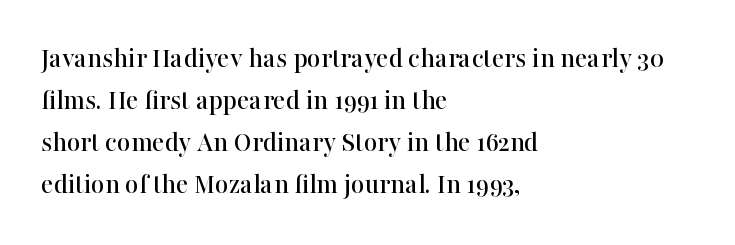
Typographically, this falls in the serif category. The face used here is rendered with its standard letterfit. A roman cut, with each character standing at attention. One glance says typical: line gaps are just what's usual. Nobody drew a line under any word here.
